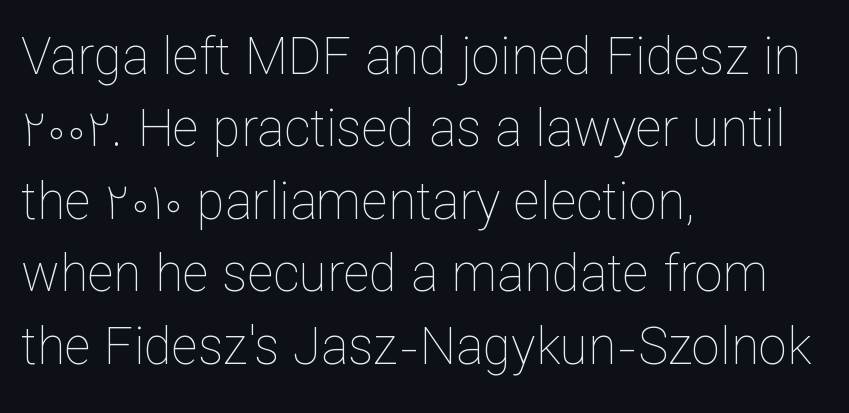
Descender tails drop into unmarked territory. Interline gaps are of average width in this sample. This is roman type, the default non-slanted kind. Between one letter and the next there's only the usual sliver of space.
